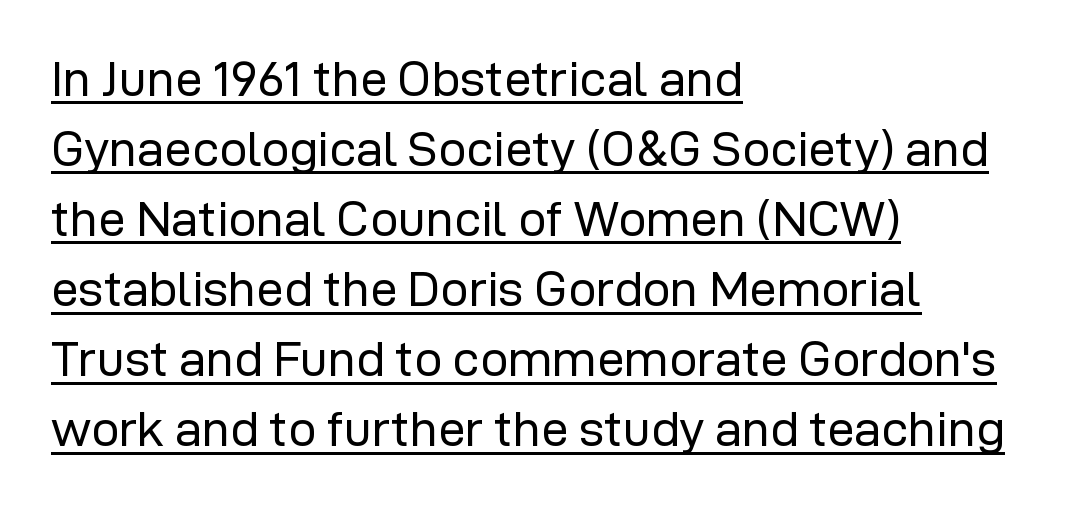
{"serif": "no", "italic": "no", "bold": "no", "weight": "regular", "width": "normal", "stroke_contrast": "low", "x_height": "medium", "monospaced": "no", "underline": "yes", "align": "left", "line_spacing": "normal", "line_spacing_ratio": 1.43, "letter_spacing": "normal", "letter_spacing_em": 0.0, "glyph_px": 49}
